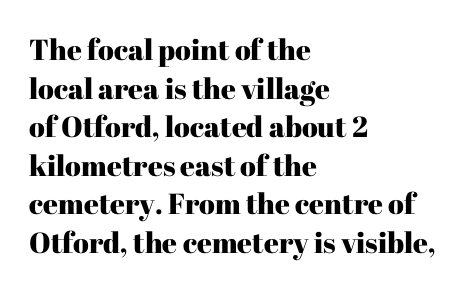
Q: Is the text italic (slanted)? A: No, it is upright.
Q: Is the typeface a serif or a sans-serif typeface? A: Serif.
Q: Is the text underlined? A: No.
Q: How is the paragraph aligned? A: Left-aligned.
Q: Is the spacing between letters normal or unusually wide? A: Normal.
Q: Is the spacing between lines tight, normal or loose? A: Normal.
Q: Width (condensed, normal, or wide)? A: Normal.
Q: Stroke contrast? A: High.
Q: x-height? A: Medium.
Q: Monospaced? A: No.
